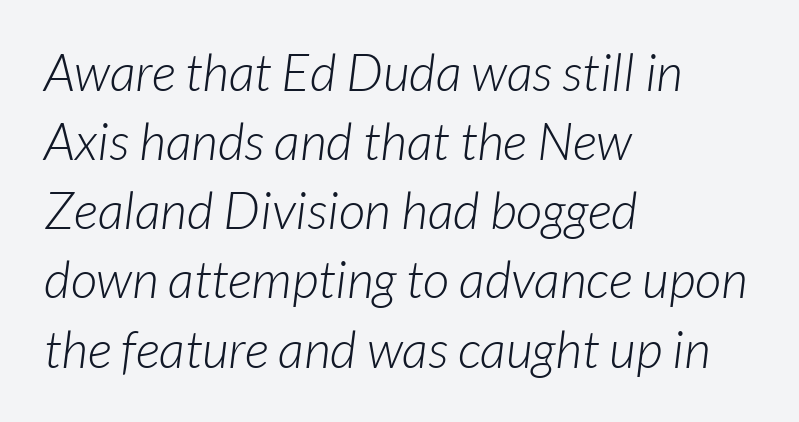
{"serif": "no", "bold": "no", "weight": "light", "width": "normal", "stroke_contrast": "low", "x_height": "medium", "monospaced": "no", "underline": "no", "align": "left", "line_spacing": "normal", "line_spacing_ratio": 1.33, "letter_spacing": "normal", "letter_spacing_em": 0.0, "glyph_px": 52}
